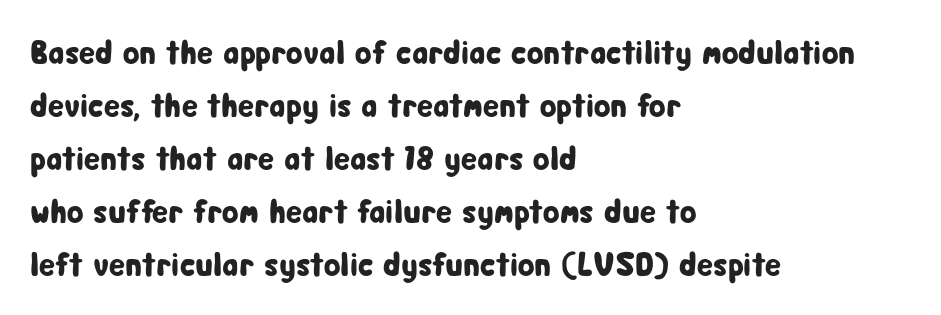
Q: Is the text italic (slanted)? A: No, it is upright.
Q: Is the typeface a serif or a sans-serif typeface? A: Sans-serif.
Q: Is the text underlined? A: No.
Q: How is the paragraph aligned? A: Left-aligned.
Q: Is the spacing between letters normal or unusually wide? A: Normal.
Q: Is the spacing between lines tight, normal or loose? A: Normal.
Q: Width (condensed, normal, or wide)? A: Condensed.
Q: Stroke contrast? A: Low.
Q: x-height? A: Medium.
Q: Monospaced? A: No.
